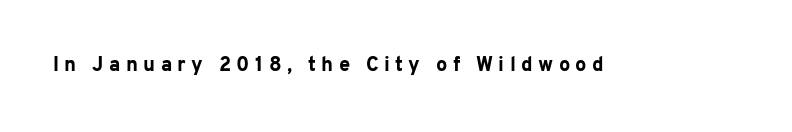
The image shows 20 px bold type, upright; set unusually wide letter spacing (+0.27 em), not underlined.
